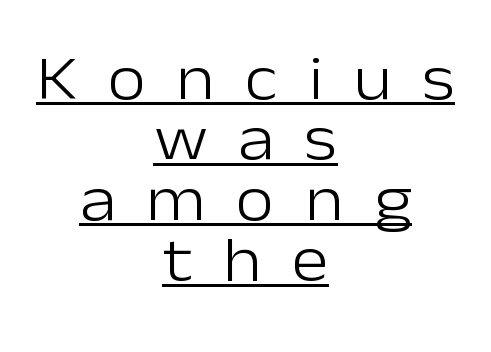
{"serif": "no", "italic": "no", "bold": "no", "weight": "light", "width": "normal", "stroke_contrast": "low", "x_height": "medium", "monospaced": "no", "underline": "yes", "align": "center", "line_spacing": "tight", "line_spacing_ratio": 0.96, "letter_spacing": "wide", "letter_spacing_em": 0.48, "glyph_px": 63}
